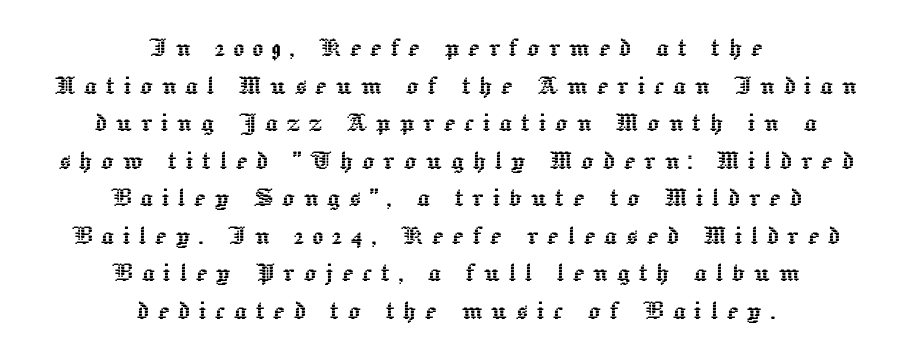
{"italic": "no", "width": "normal", "x_height": "medium", "monospaced": "no", "underline": "no", "align": "center", "line_spacing_ratio": 1.21, "letter_spacing": "wide", "letter_spacing_em": 0.28, "glyph_px": 31}
